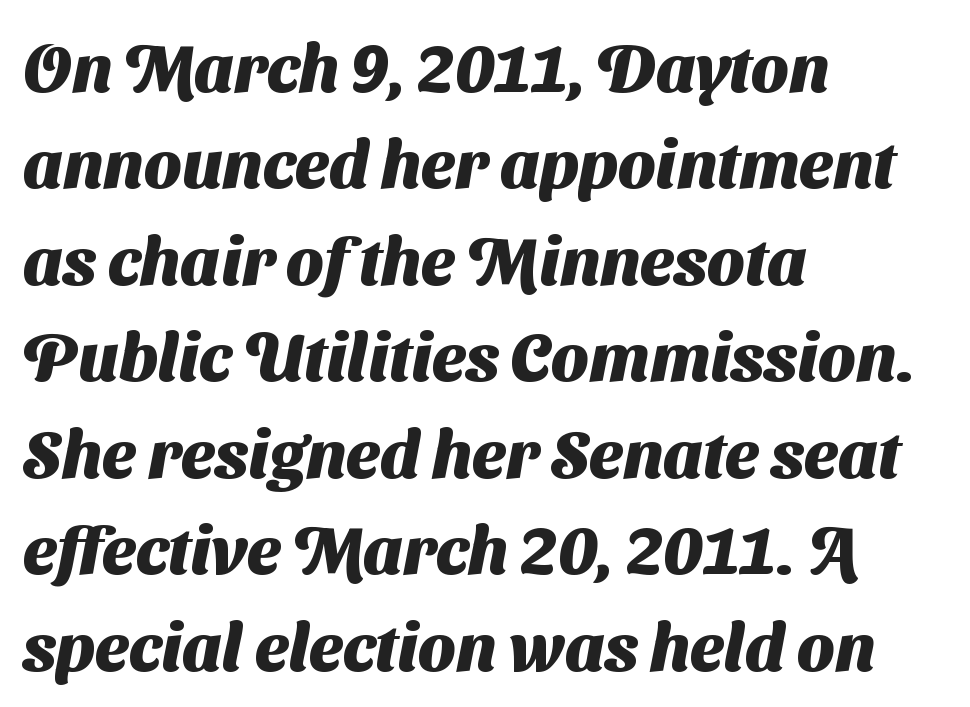
{"serif": "no", "bold": "yes", "weight": "heavy", "width": "normal", "stroke_contrast": "medium", "x_height": "medium", "monospaced": "no", "underline": "no", "align": "left", "line_spacing": "normal", "line_spacing_ratio": 1.44, "letter_spacing": "normal", "letter_spacing_em": 0.0, "glyph_px": 67}
